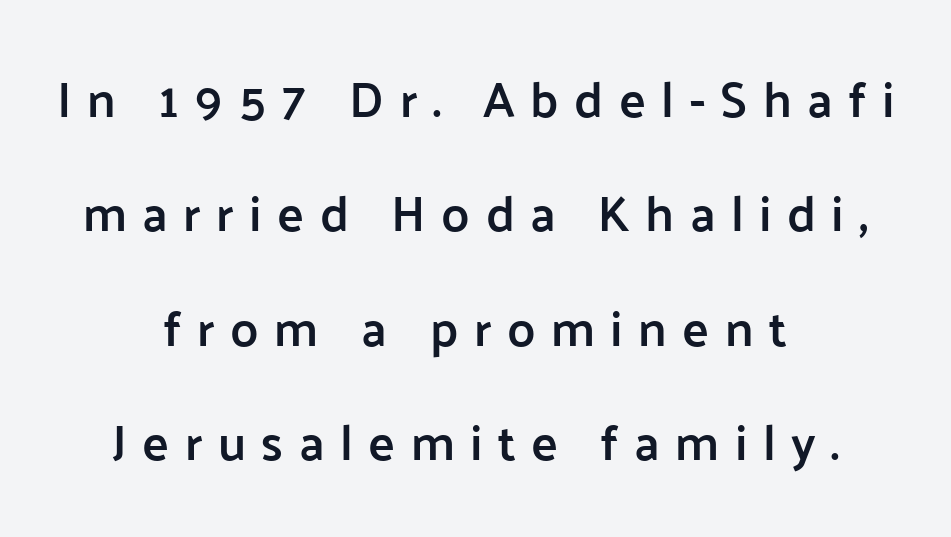
{"serif": "no", "italic": "no", "bold": "semi", "weight": "semibold", "width": "normal", "stroke_contrast": "low", "x_height": "medium", "monospaced": "no", "underline": "no", "align": "center", "line_spacing": "loose", "line_spacing_ratio": 2.29, "letter_spacing": "wide", "letter_spacing_em": 0.31, "glyph_px": 50}
